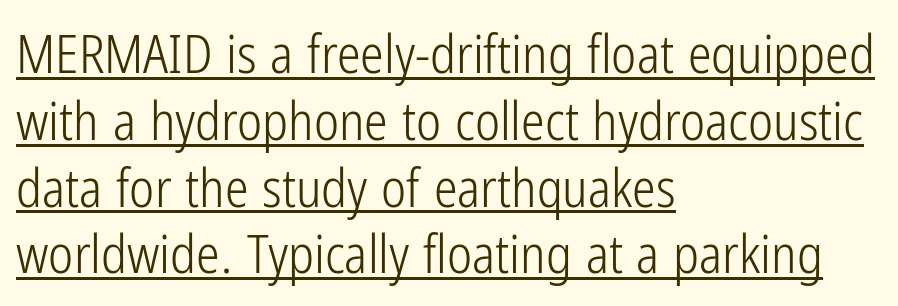
Q: Is the text bold? A: No.
Q: Is the text italic (slanted)? A: No, it is upright.
Q: Is the typeface a serif or a sans-serif typeface? A: Sans-serif.
Q: Is the text underlined? A: Yes.
Q: How is the paragraph aligned? A: Left-aligned.
Q: Is the spacing between letters normal or unusually wide? A: Normal.
Q: Is the spacing between lines tight, normal or loose? A: Normal.
Q: Width (condensed, normal, or wide)? A: Condensed.
Q: Stroke contrast? A: Low.
Q: x-height? A: Medium.
Q: Monospaced? A: No.
